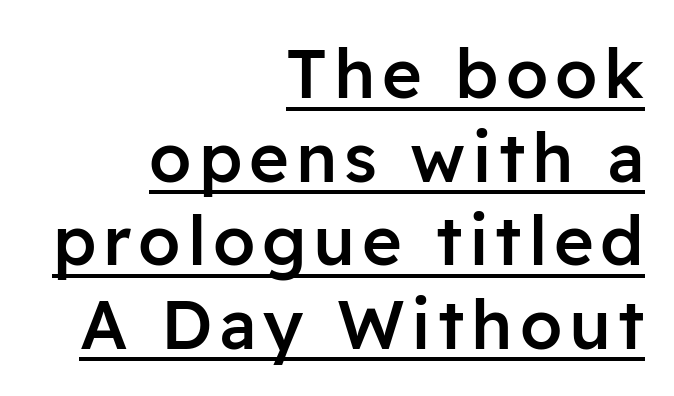
The image shows 68 px semibold sans-serif type, upright; set right-aligned, line spacing 1.23x, underlined; low stroke contrast and a medium x-height.
